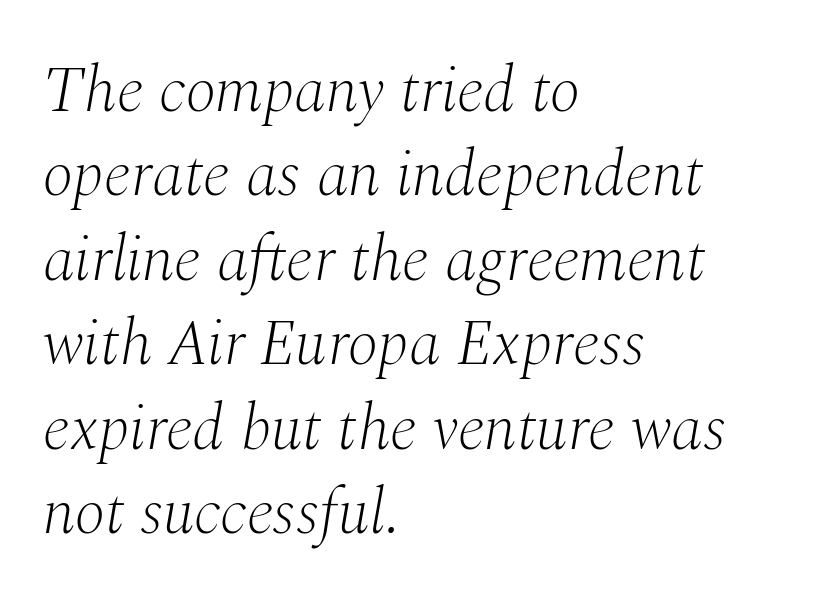
Q: Is the text bold? A: No.
Q: Is the text italic (slanted)? A: Yes, it leans right by about 10 degrees.
Q: Is the typeface a serif or a sans-serif typeface? A: Serif.
Q: Is the text underlined? A: No.
Q: How is the paragraph aligned? A: Left-aligned.
Q: Is the spacing between letters normal or unusually wide? A: Normal.
Q: Is the spacing between lines tight, normal or loose? A: Normal.
Q: Width (condensed, normal, or wide)? A: Normal.
Q: Stroke contrast? A: Medium.
Q: x-height? A: Medium.
Q: Monospaced? A: No.
